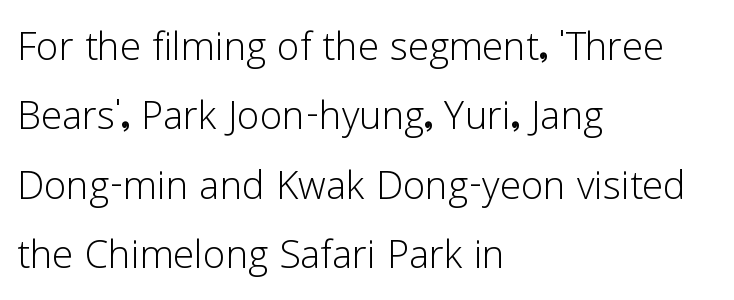
Q: Is the text bold? A: No.
Q: Is the text italic (slanted)? A: No, it is upright.
Q: Is the typeface a serif or a sans-serif typeface? A: Sans-serif.
Q: Is the text underlined? A: No.
Q: How is the paragraph aligned? A: Left-aligned.
Q: Is the spacing between letters normal or unusually wide? A: Normal.
Q: Is the spacing between lines tight, normal or loose? A: Normal.
Q: Width (condensed, normal, or wide)? A: Normal.
Q: Stroke contrast? A: Low.
Q: x-height? A: Medium.
Q: Monospaced? A: No.
